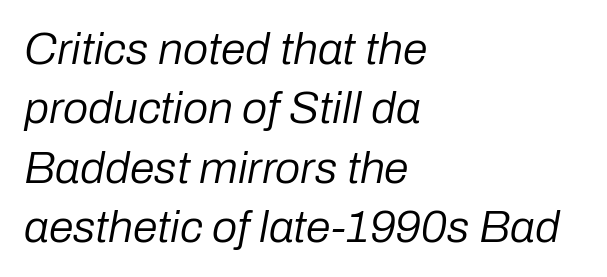
The letterforms sit at book weight or below. The letters advance in unequal steps, a hallmark of proportional type. The block of text has a typical density, with ordinary space between rows. Compared with a centered layout, this one pins lines to the left instead. Anything drawn beneath the words? Only blank space.
